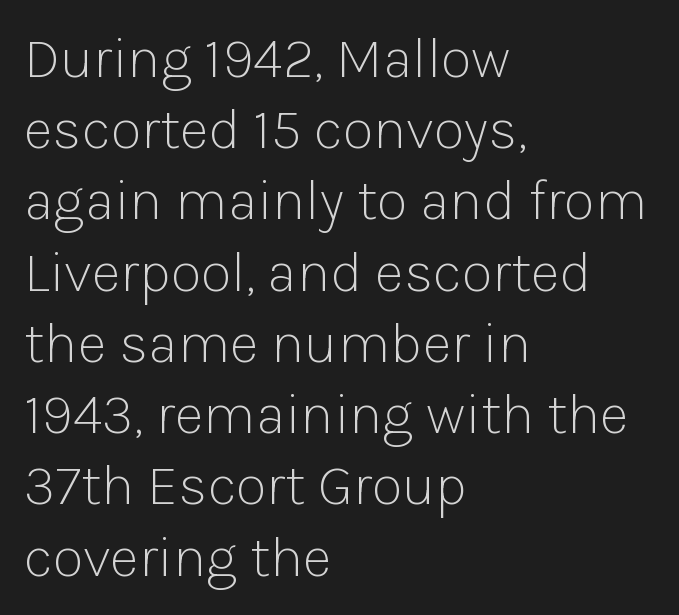
The image shows 57 px light sans-serif type, upright; set left-aligned, normal line spacing (1.25x), normal letter spacing, not underlined; low stroke contrast and a medium x-height.
